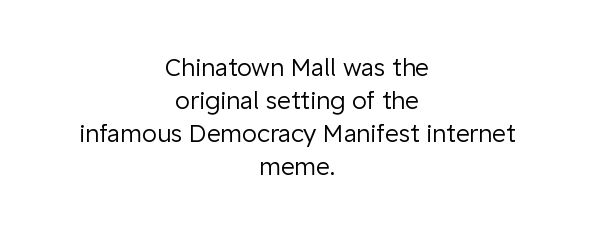
The image shows 24 px text type, upright; set centered, normal line spacing (1.37x), normal letter spacing, not underlined.
